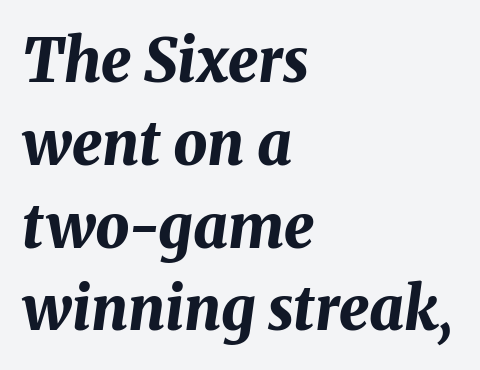
{"italic": "yes", "lean": "right", "slant_degrees": 8, "bold": "yes", "weight": "bold", "width": "normal", "stroke_contrast": "medium", "x_height": "medium", "monospaced": "no", "underline": "no", "align": "left", "line_spacing": "normal", "line_spacing_ratio": 1.38, "letter_spacing": "normal", "letter_spacing_em": 0.0, "glyph_px": 60}
